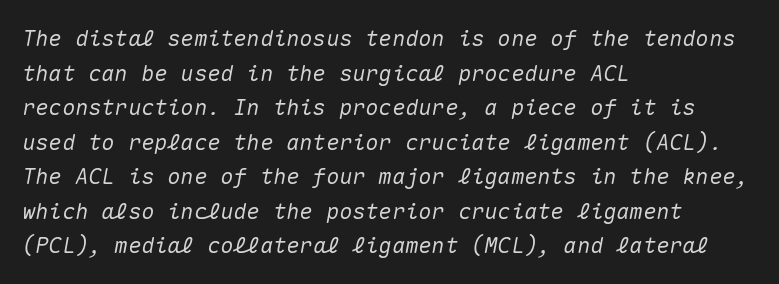
Rule under the text: the space is simply empty. Observe the ordinary spacing: letters are neighbours, not strangers. The designer left line spacing at the default. This sample is left-justified, so line endings fall wherever the words run out. The font's italic variant was chosen for this text.
